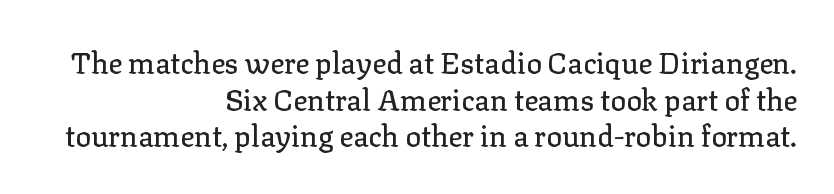
In terms of leading, this rendering sits right in the middle. No word sits above an underline. Old-style or modern, the face here clearly has serifs. Nothing unusual about the tracking: characters are spaced as the font intends. Layout note: lines flush right.
